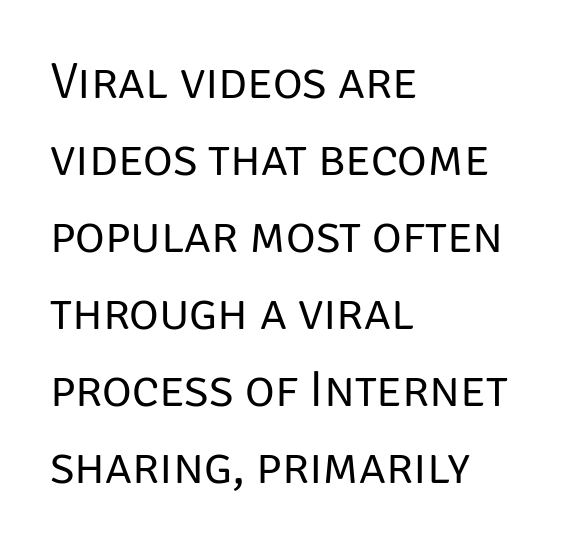
The image shows 51 px regular-weight sans-serif type, upright; set left-aligned, normal line spacing (1.51x), normal letter spacing, not underlined; low stroke contrast and a large x-height.
